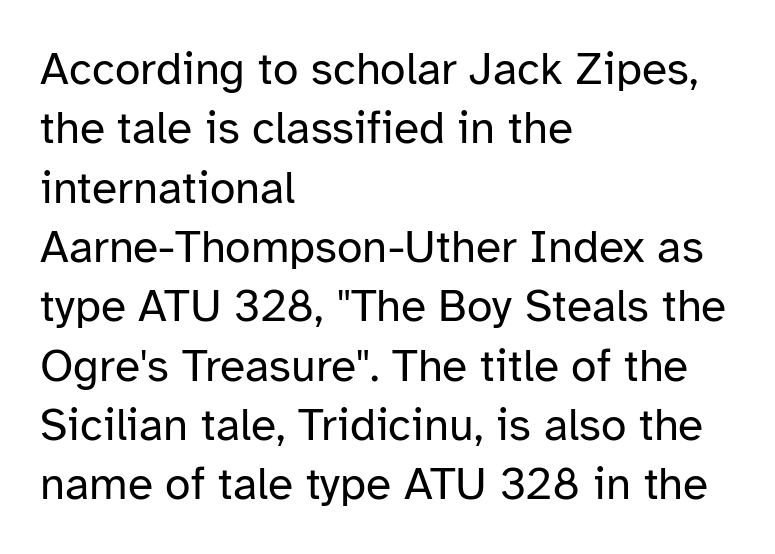
Q: Is the text bold? A: No.
Q: Is the text italic (slanted)? A: No, it is upright.
Q: Is the typeface a serif or a sans-serif typeface? A: Sans-serif.
Q: Is the text underlined? A: No.
Q: How is the paragraph aligned? A: Left-aligned.
Q: Is the spacing between letters normal or unusually wide? A: Normal.
Q: Is the spacing between lines tight, normal or loose? A: Normal.
Q: Width (condensed, normal, or wide)? A: Normal.
Q: Stroke contrast? A: Low.
Q: x-height? A: Medium.
Q: Monospaced? A: No.
